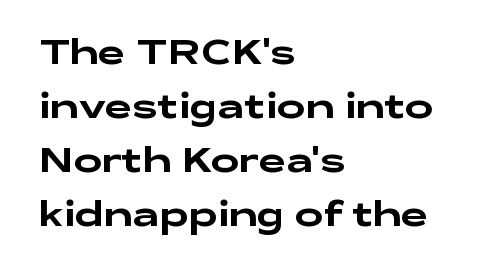
The image shows 34 px wide sans-serif type, upright; set left-aligned, normal line spacing (1.59x), normal letter spacing, not underlined; low stroke contrast and a medium x-height.
